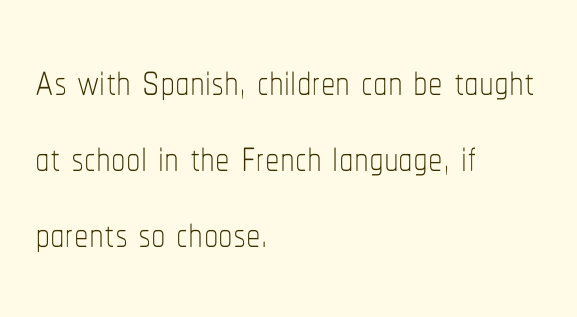
The image shows 58 px thin, condensed type, upright; set left-aligned, normal line spacing (1.31x), normal letter spacing, not underlined; low stroke contrast and a medium x-height.
